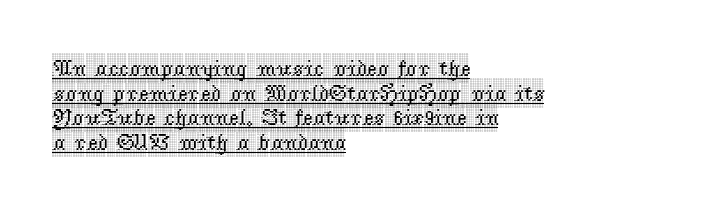
The image shows 23 px text type, upright; set left-aligned, tight line spacing (1.07x), normal letter spacing, underlined.
